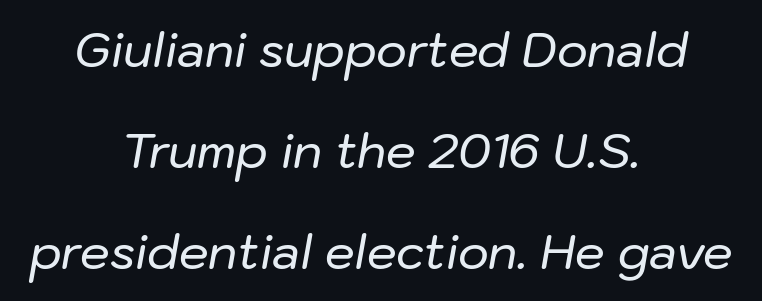
{"italic": "yes", "lean": "right", "slant_degrees": 10, "width": "normal", "stroke_contrast": "low", "x_height": "medium", "monospaced": "no", "underline": "no", "align": "center", "line_spacing": "loose", "line_spacing_ratio": 2.15, "letter_spacing": "normal", "letter_spacing_em": 0.0, "glyph_px": 47}
